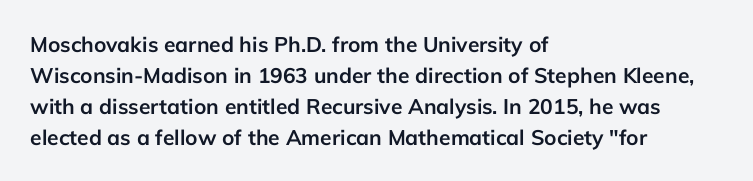
The image shows 21 px bold type, upright; set left-aligned, normal line spacing (1.47x), normal letter spacing, not underlined.
